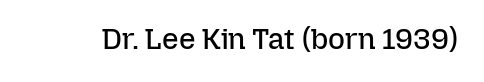
Spacing verdict: proportional, widths tailored to each character. No extra tracking has been applied to these lines. Any mark beneath the type? The region is blank. Posture: straight, roman, zero tilt.
